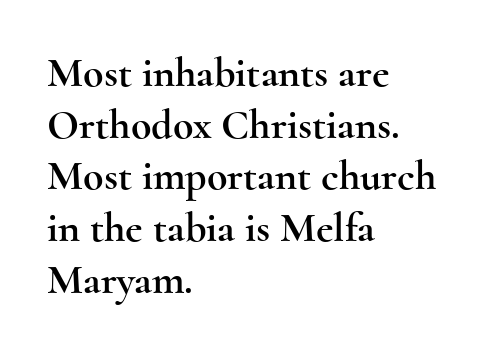
Q: Is the text italic (slanted)? A: No, it is upright.
Q: Is the typeface a serif or a sans-serif typeface? A: Serif.
Q: Is the text underlined? A: No.
Q: How is the paragraph aligned? A: Left-aligned.
Q: Is the spacing between letters normal or unusually wide? A: Normal.
Q: Width (condensed, normal, or wide)? A: Wide.
Q: x-height? A: Small.
Q: Monospaced? A: No.
